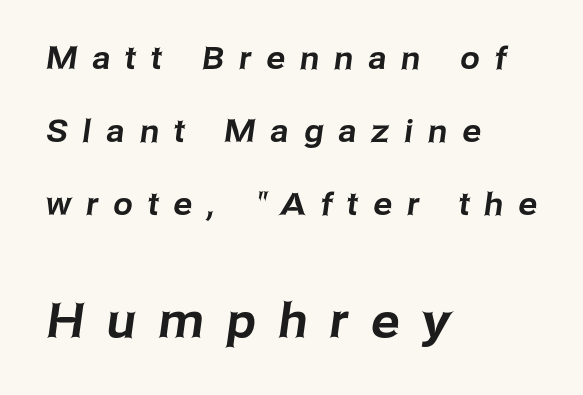
Q: Is the typeface a serif or a sans-serif typeface? A: Sans-serif.
Q: Is the text underlined? A: No.
Q: How is the paragraph aligned? A: Left-aligned.
Q: Is the spacing between letters normal or unusually wide? A: Unusually wide.
Q: Is the spacing between lines tight, normal or loose? A: Loose.
Q: Which block of text is set in a larger size, the first (top) or the second (bottom)? A: The second (bottom) one.
Q: Width (condensed, normal, or wide)? A: Normal.
Q: Stroke contrast? A: Low.
Q: x-height? A: Medium.
Q: Monospaced? A: No.
